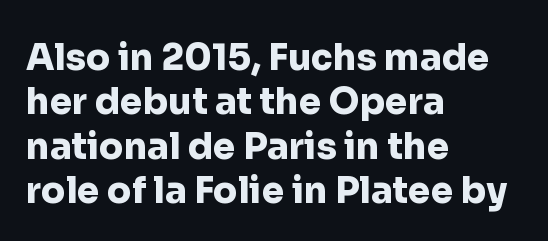
The image shows 36 px heavy sans-serif type, upright; set left-aligned, line spacing 1.23x, normal letter spacing, not underlined; low stroke contrast and a medium x-height.
